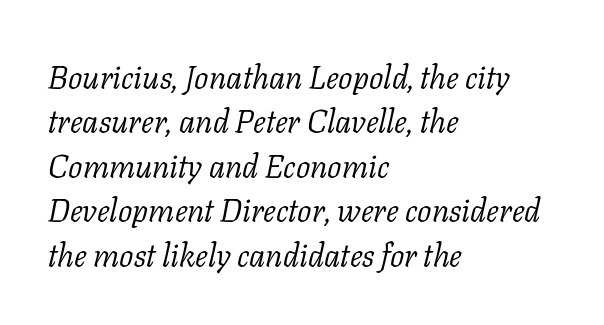
No letter is thick-stroked: the sample isn't bold. Is the block centered? No — it sits flush against the left margin. What kind of face is this? One with serifs. In terms of posture, this sample is oblique. Do the characters align in a grid? No, the font is proportional.
